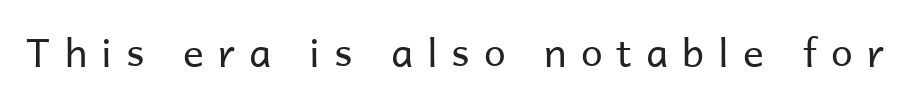
Italic? Not at all — the glyphs are vertical. This is sans-serif lettering, the kind often seen on screens and signage. What stands out about the letter spacing? Its width — letters are far apart. Is this a heavy cut? Hardly; it is regular or lighter. Think of a printed novel: that variable character pitch is what you see here.
